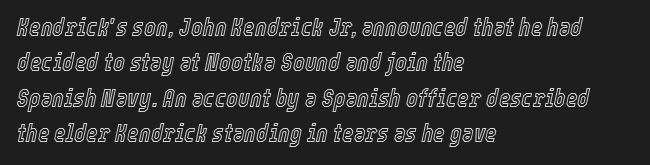
Interline gaps are of average width in this sample. Glyph-to-glyph distance matches everyday printed text. The passage is arranged the way most books set body copy — flush left. The zone under the glyphs is completely vacant.
